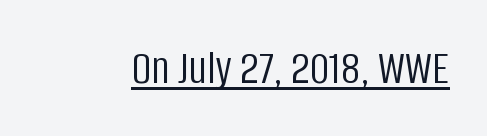
Q: Is the text bold? A: No.
Q: Is the text italic (slanted)? A: No, it is upright.
Q: Is the typeface a serif or a sans-serif typeface? A: Sans-serif.
Q: Is the text underlined? A: Yes.
Q: Is the spacing between letters normal or unusually wide? A: Normal.
Q: Width (condensed, normal, or wide)? A: Condensed.
Q: Stroke contrast? A: Low.
Q: x-height? A: Large.
Q: Monospaced? A: No.
